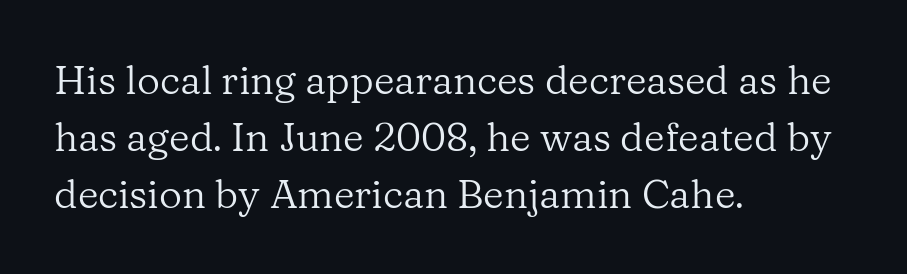
The image shows 40 px regular-weight serif type, upright; set left-aligned, normal line spacing (1.43x), normal letter spacing, not underlined; low stroke contrast and a medium x-height.
